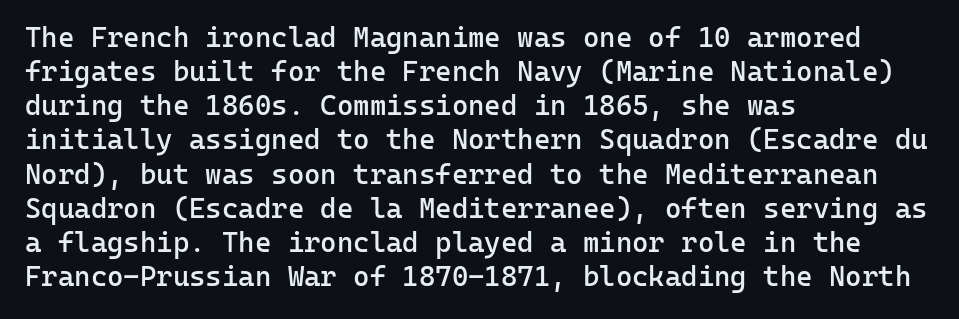
The image shows 28 px semibold sans-serif type, upright, monospaced; set left-aligned, line spacing 1.22x, normal letter spacing, not underlined; low stroke contrast and a medium x-height.
